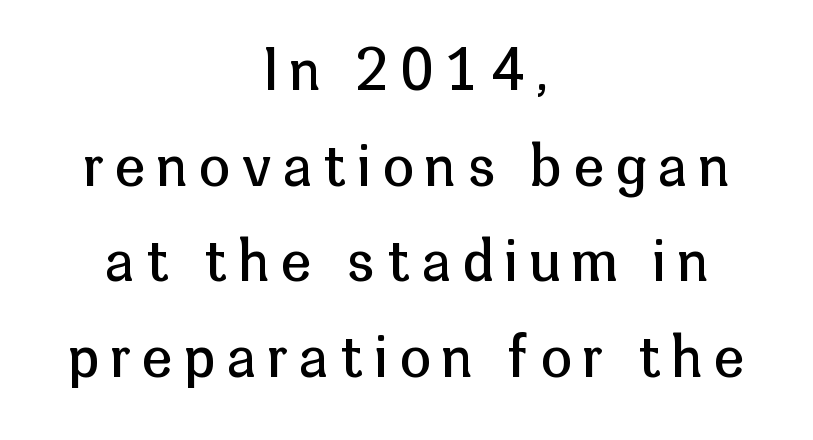
Q: Is the text bold? A: No.
Q: Is the text italic (slanted)? A: No, it is upright.
Q: Is the typeface a serif or a sans-serif typeface? A: Sans-serif.
Q: Is the text underlined? A: No.
Q: How is the paragraph aligned? A: Centered.
Q: Is the spacing between letters normal or unusually wide? A: Unusually wide.
Q: Width (condensed, normal, or wide)? A: Normal.
Q: Stroke contrast? A: Low.
Q: x-height? A: Medium.
Q: Monospaced? A: No.
